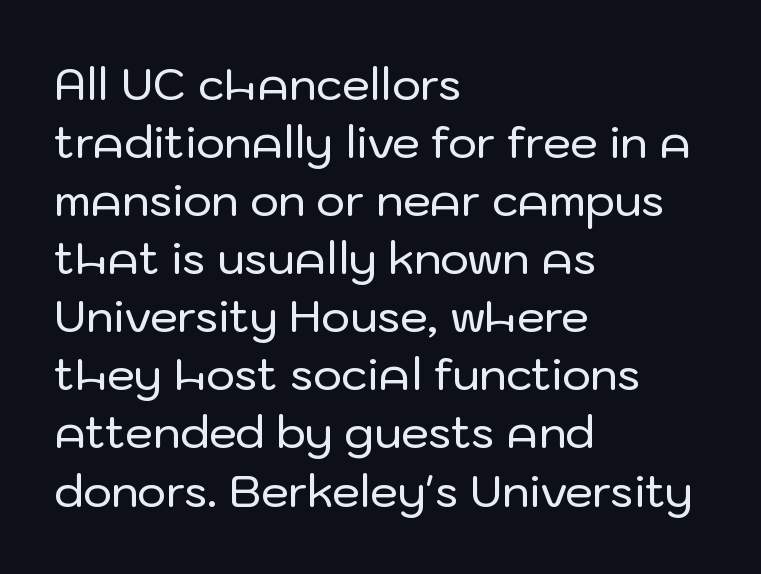
The image shows 44 px sans-serif type, upright; set left-aligned, normal line spacing (1.32x), normal letter spacing, not underlined; low stroke contrast and a medium x-height.
